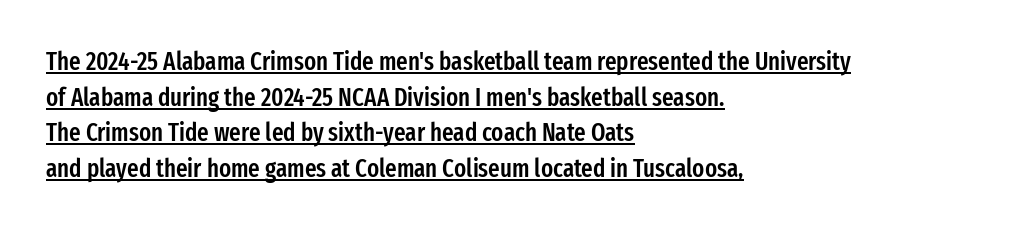
The image shows 25 px text type, upright; set left-aligned, normal line spacing (1.43x), normal letter spacing, underlined.
